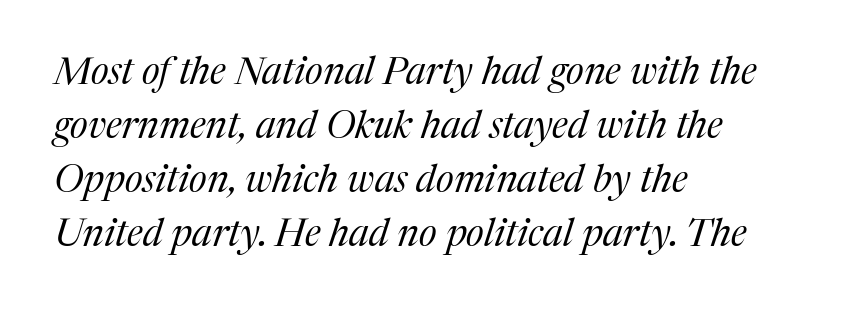
Q: Is the text bold? A: No.
Q: Is the text italic (slanted)? A: Yes, it leans right by about 17 degrees.
Q: Is the typeface a serif or a sans-serif typeface? A: Serif.
Q: Is the text underlined? A: No.
Q: How is the paragraph aligned? A: Left-aligned.
Q: Is the spacing between letters normal or unusually wide? A: Normal.
Q: Is the spacing between lines tight, normal or loose? A: Normal.
Q: Width (condensed, normal, or wide)? A: Normal.
Q: Stroke contrast? A: Medium.
Q: x-height? A: Medium.
Q: Monospaced? A: No.
